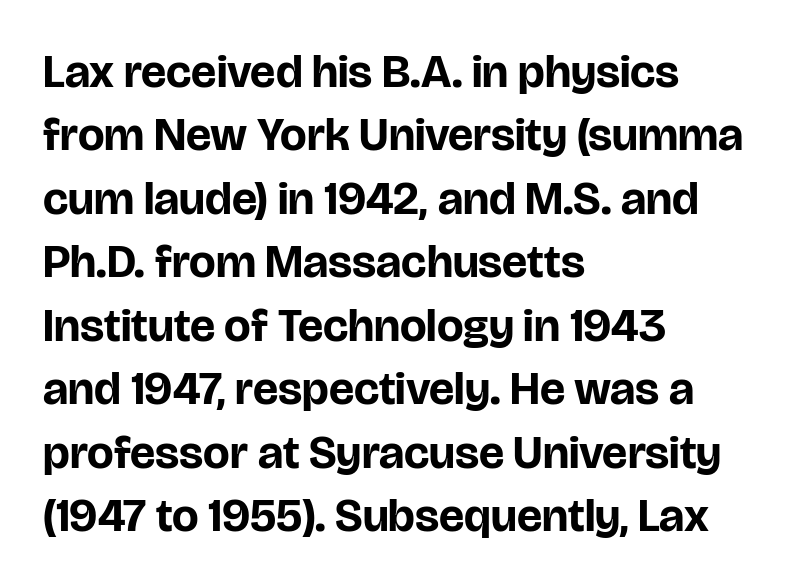
{"serif": "no", "italic": "no", "bold": "yes", "weight": "bold", "width": "normal", "stroke_contrast": "low", "x_height": "large", "monospaced": "no", "underline": "no", "align": "left", "line_spacing": "normal", "line_spacing_ratio": 1.35, "letter_spacing": "normal", "letter_spacing_em": 0.0, "glyph_px": 47}
